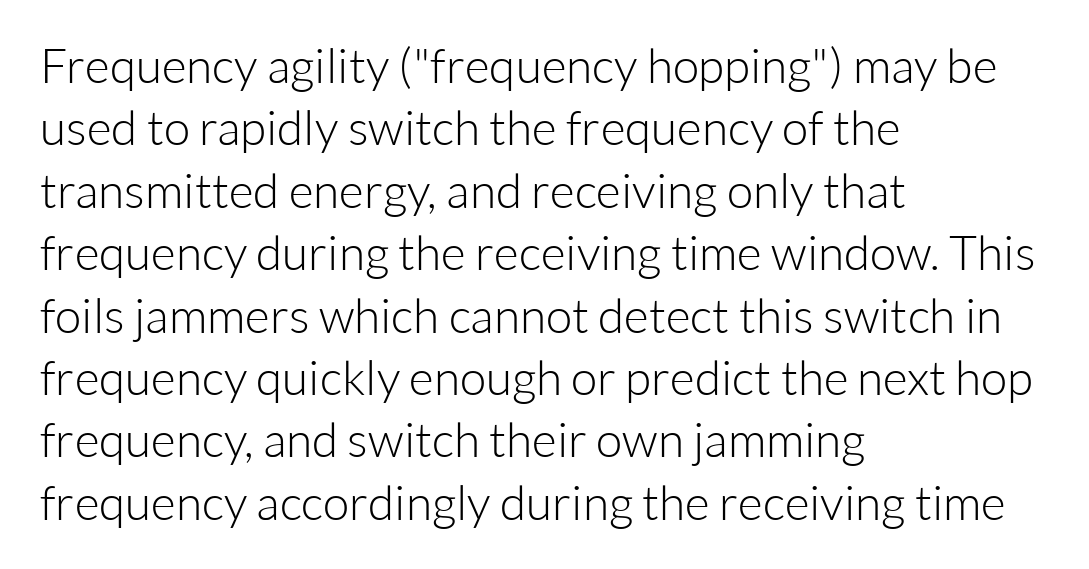
{"serif": "no", "italic": "no", "bold": "no", "weight": "light", "width": "normal", "stroke_contrast": "low", "x_height": "medium", "monospaced": "no", "underline": "no", "align": "left", "line_spacing": "normal", "line_spacing_ratio": 1.3, "letter_spacing": "normal", "letter_spacing_em": 0.0, "glyph_px": 48}
